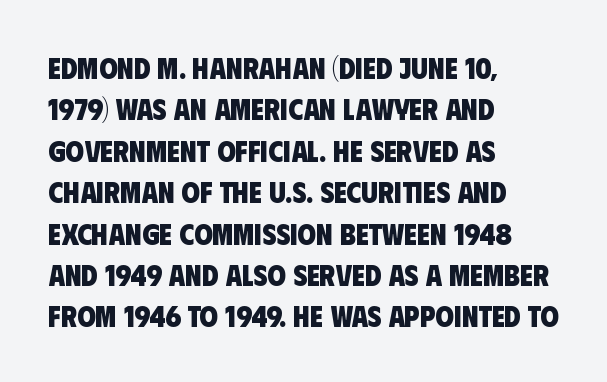
Q: Is the text bold? A: Yes.
Q: Is the typeface a serif or a sans-serif typeface? A: Sans-serif.
Q: Is the text underlined? A: No.
Q: How is the paragraph aligned? A: Left-aligned.
Q: Is the spacing between letters normal or unusually wide? A: Normal.
Q: Is the spacing between lines tight, normal or loose? A: Normal.
Q: Width (condensed, normal, or wide)? A: Condensed.
Q: Stroke contrast? A: Low.
Q: x-height? A: Large.
Q: Monospaced? A: No.
